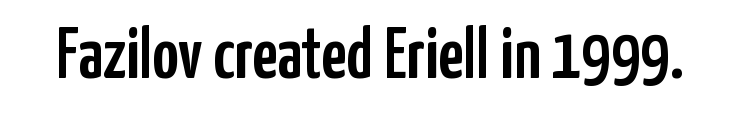
How are the letters spaced? Ordinarily, with no added tracking. Check the space under the baseline: it is left empty. You could not count columns in this text — the font is proportionally spaced. You can tell it's not italic because the verticals are truly vertical. Regarding serifs, this sample does without them.
